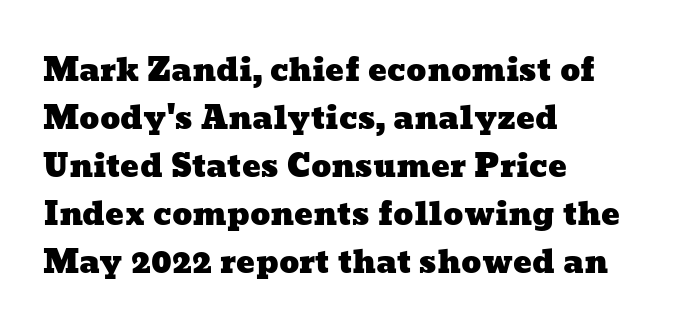
The image shows 31 px wide type; set left-aligned, normal line spacing (1.55x), normal letter spacing, not underlined; low stroke contrast and a medium x-height.
